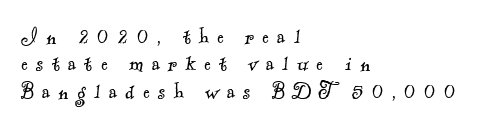
The image shows 25 px text type; set left-aligned, tight line spacing (1.1x), unusually wide letter spacing (+0.34 em), not underlined.
